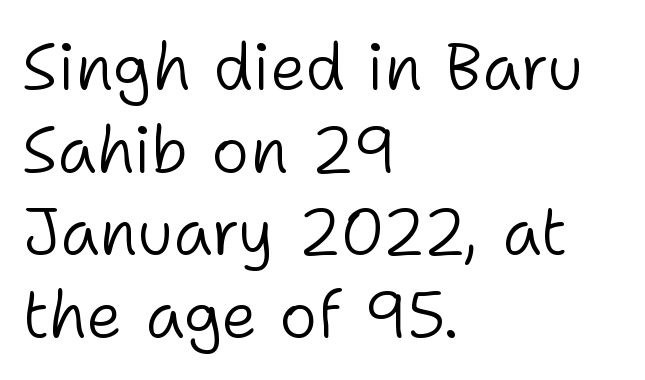
The image shows 65 px light sans-serif type, upright; set left-aligned, normal line spacing (1.27x), normal letter spacing, not underlined; low stroke contrast and a medium x-height.
